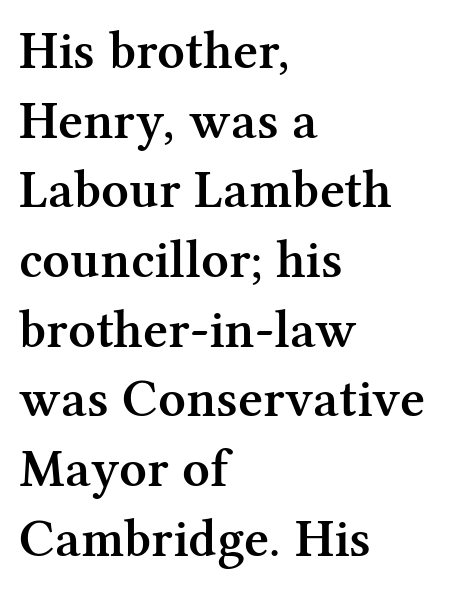
A normal amount of white space separates one row of letters from the next. Character widths vary here, with narrow letters taking less room than wide ones. Visually the block forms a straight wall on the left and a jagged coastline on the right. Does the type have serifs? Yes, each stem ends in a small foot. Notice the strokes are somewhat thickened but not fully heavy: this is a semibold.
